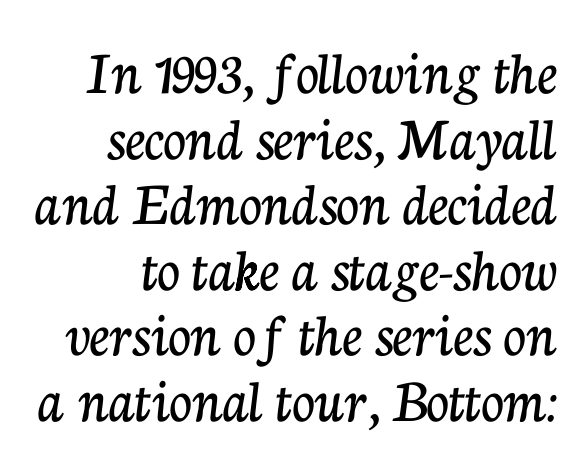
Q: Is the text italic (slanted)? A: Yes.
Q: Is the typeface a serif or a sans-serif typeface? A: Serif.
Q: Is the text underlined? A: No.
Q: Is the spacing between letters normal or unusually wide? A: Normal.
Q: Is the spacing between lines tight, normal or loose? A: Tight.
Q: Width (condensed, normal, or wide)? A: Normal.
Q: Stroke contrast? A: Low.
Q: x-height? A: Medium.
Q: Monospaced? A: No.
